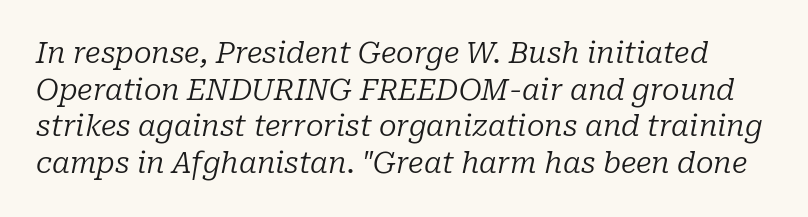
Yep, that's italic — everything's leaning. Does extra space separate the letters? No, they use regular spacing. What kind of face is this? One with serifs. Only glyphs here, with clear space below each row.
